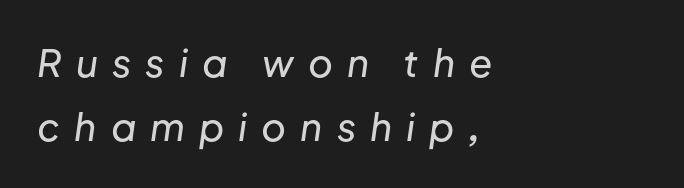
Q: Is the text italic (slanted)? A: Yes, it leans right by about 8 degrees.
Q: Is the text underlined? A: No.
Q: How is the paragraph aligned? A: Left-aligned.
Q: Is the spacing between letters normal or unusually wide? A: Unusually wide.
Q: Is the spacing between lines tight, normal or loose? A: Normal.
Q: Width (condensed, normal, or wide)? A: Normal.
Q: Stroke contrast? A: Low.
Q: x-height? A: Medium.
Q: Monospaced? A: No.
